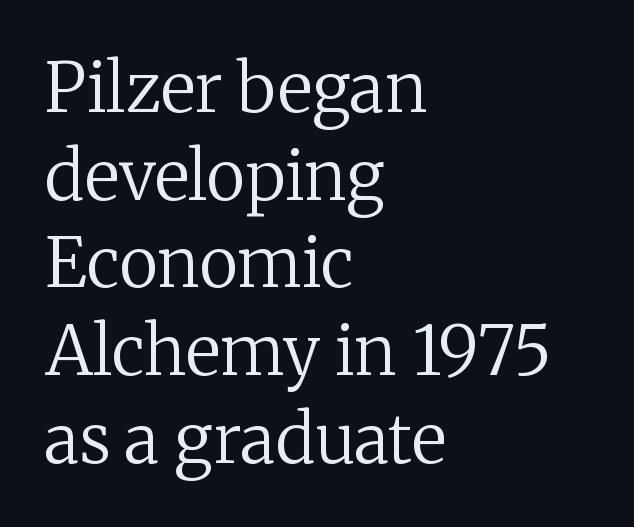
{"serif": "yes", "italic": "no", "bold": "no", "weight": "regular", "width": "normal", "stroke_contrast": "medium", "x_height": "medium", "monospaced": "no", "underline": "no", "align": "left", "line_spacing": "normal", "line_spacing_ratio": 1.29, "letter_spacing": "normal", "letter_spacing_em": 0.0, "glyph_px": 68}
